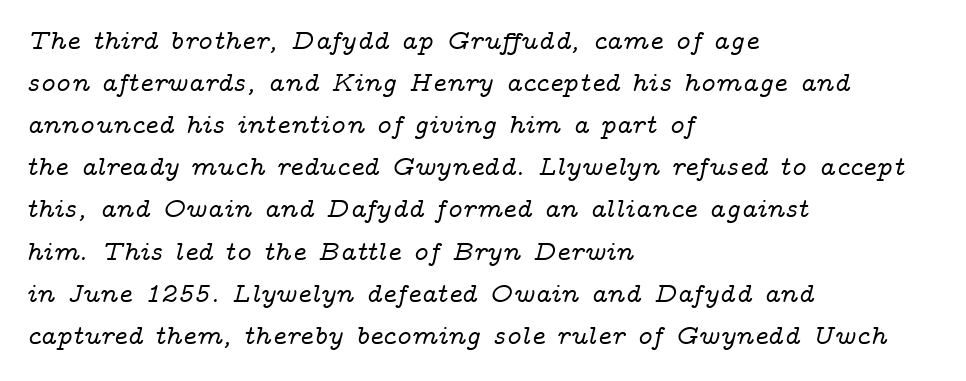
{"italic": "yes", "lean": "right", "slant_degrees": 14, "underline": "no", "align": "left", "line_spacing": "normal", "line_spacing_ratio": 1.56, "letter_spacing": "normal", "letter_spacing_em": 0.0, "glyph_px": 27}
